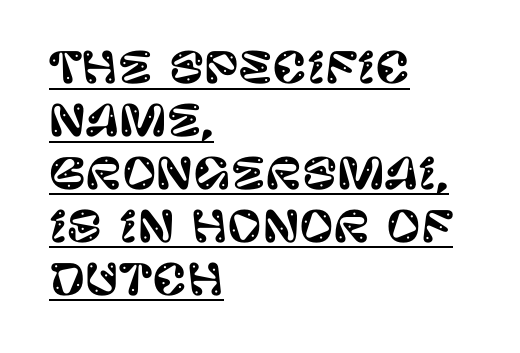
{"serif": "no", "width": "normal", "stroke_contrast": "low", "x_height": "large", "monospaced": "no", "underline": "yes", "align": "left", "line_spacing": "normal", "line_spacing_ratio": 1.26, "letter_spacing": "normal", "letter_spacing_em": 0.0, "glyph_px": 42}
